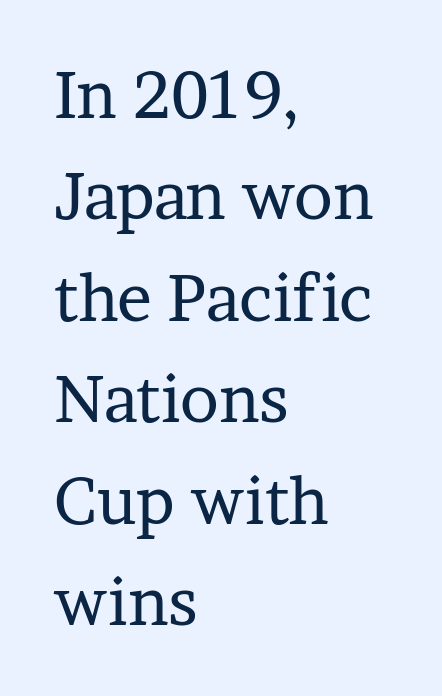
Q: Is the text bold? A: No.
Q: Is the text italic (slanted)? A: No, it is upright.
Q: Is the typeface a serif or a sans-serif typeface? A: Serif.
Q: Is the text underlined? A: No.
Q: How is the paragraph aligned? A: Left-aligned.
Q: Is the spacing between letters normal or unusually wide? A: Normal.
Q: Is the spacing between lines tight, normal or loose? A: Normal.
Q: Width (condensed, normal, or wide)? A: Normal.
Q: Stroke contrast? A: Low.
Q: x-height? A: Medium.
Q: Monospaced? A: No.
